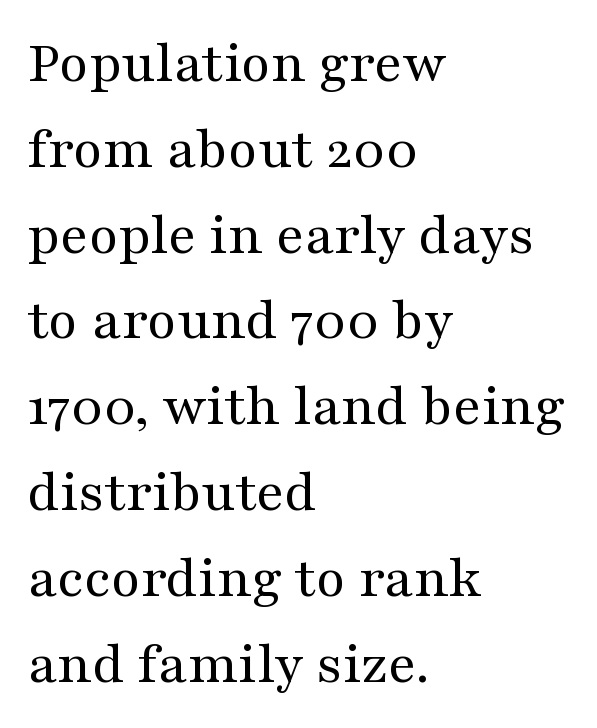
Is the letter spacing exaggerated? No — it looks like the ordinary default. The lettering holds an erect, upright posture throughout. What kind of face is this? One with serifs. Think of a printed novel: that variable character pitch is what you see here. Normally led — the rows are evenly, conventionally spaced.
